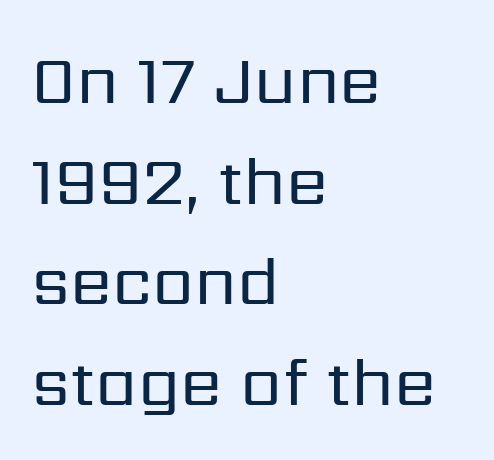
Spacing verdict: proportional, widths tailored to each character. The line-height multiplier appears to be the usual default. Every character sits straight up, as roman type does. Stems here are at most as thick as an everyday book face.
